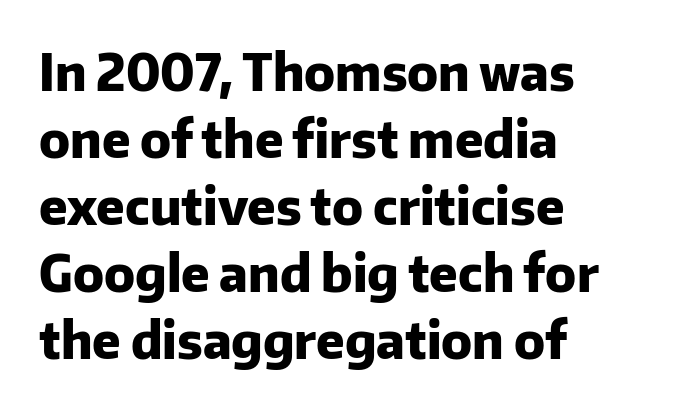
Q: Is the text bold? A: Yes.
Q: Is the text italic (slanted)? A: No, it is upright.
Q: Is the typeface a serif or a sans-serif typeface? A: Sans-serif.
Q: Is the text underlined? A: No.
Q: How is the paragraph aligned? A: Left-aligned.
Q: Is the spacing between letters normal or unusually wide? A: Normal.
Q: Is the spacing between lines tight, normal or loose? A: Normal.
Q: Width (condensed, normal, or wide)? A: Normal.
Q: Stroke contrast? A: Low.
Q: x-height? A: Medium.
Q: Monospaced? A: No.
